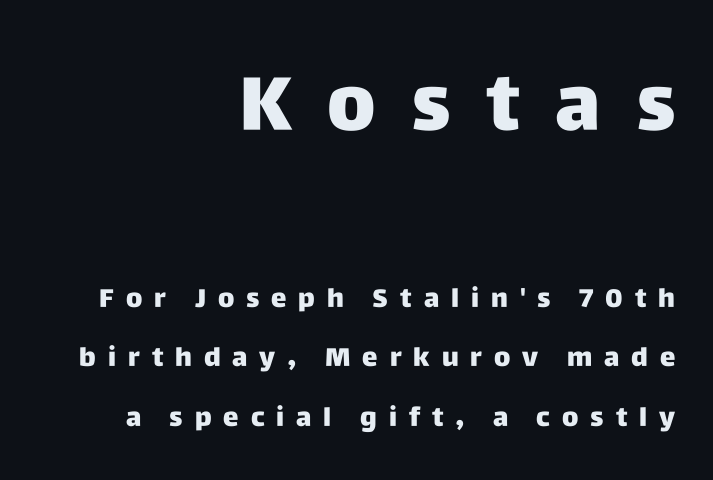
Q: Is the text bold? A: Yes.
Q: Is the text italic (slanted)? A: No, it is upright.
Q: Is the typeface a serif or a sans-serif typeface? A: Sans-serif.
Q: Is the text underlined? A: No.
Q: How is the paragraph aligned? A: Right-aligned.
Q: Is the spacing between letters normal or unusually wide? A: Unusually wide.
Q: Is the spacing between lines tight, normal or loose? A: Loose.
Q: Which block of text is set in a larger size, the first (top) or the second (bottom)? A: The first (top) one.
Q: Width (condensed, normal, or wide)? A: Normal.
Q: Stroke contrast? A: Low.
Q: x-height? A: Large.
Q: Monospaced? A: No.
